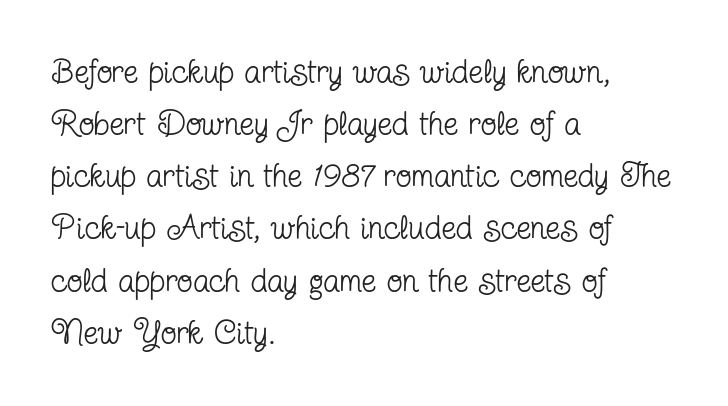
{"serif": "yes", "italic": "no", "bold": "no", "weight": "regular", "width": "condensed", "stroke_contrast": "low", "x_height": "medium", "monospaced": "no", "underline": "no", "align": "left", "line_spacing": "normal", "line_spacing_ratio": 1.58, "letter_spacing": "normal", "letter_spacing_em": 0.0, "glyph_px": 33}
